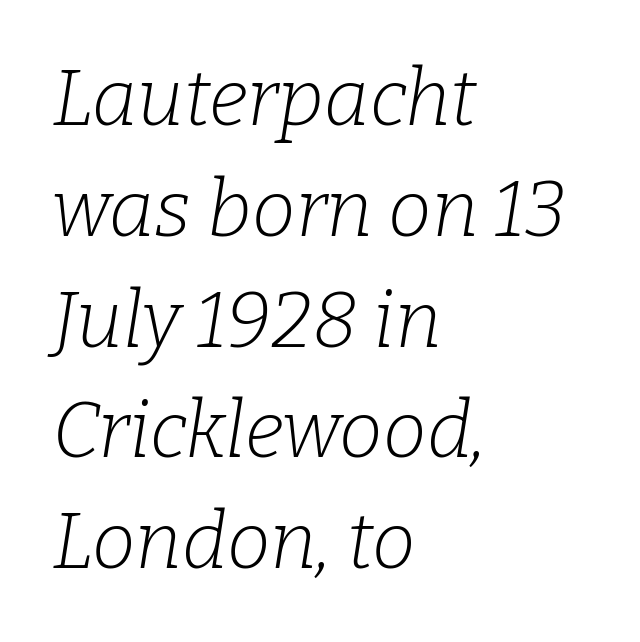
Varying glyph widths throughout — classic text-font behaviour. The specimen omits any rule beneath the text block's lines. The block of text has a typical density, with ordinary space between rows. Is the type slanted? Yes — the strokes lean at a clear angle. This sample uses a serif face.
